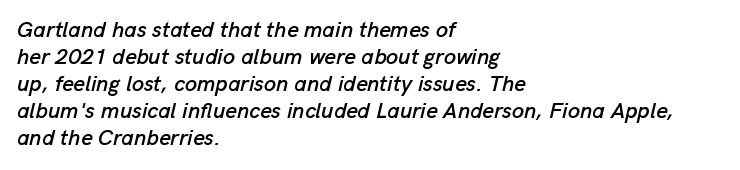
{"italic": "yes", "lean": "right", "slant_degrees": 13, "underline": "no", "align": "left", "line_spacing_ratio": 1.23, "letter_spacing": "normal", "letter_spacing_em": 0.0, "glyph_px": 22}
